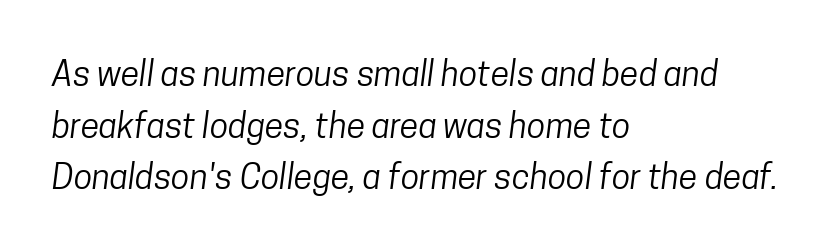
The image shows 34 px regular-weight, condensed sans-serif type; set left-aligned, normal line spacing (1.52x), normal letter spacing, not underlined; low stroke contrast and a medium x-height.
